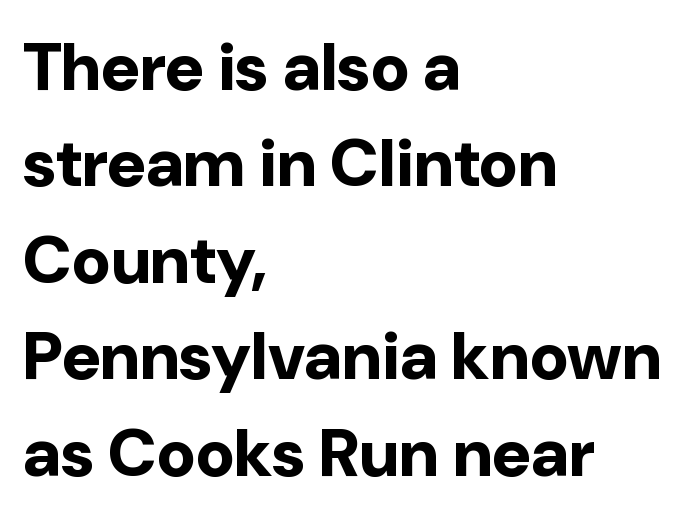
{"serif": "no", "italic": "no", "bold": "yes", "weight": "bold", "width": "normal", "stroke_contrast": "low", "x_height": "medium", "monospaced": "no", "underline": "no", "align": "left", "line_spacing": "normal", "line_spacing_ratio": 1.44, "letter_spacing": "normal", "letter_spacing_em": 0.0, "glyph_px": 67}
